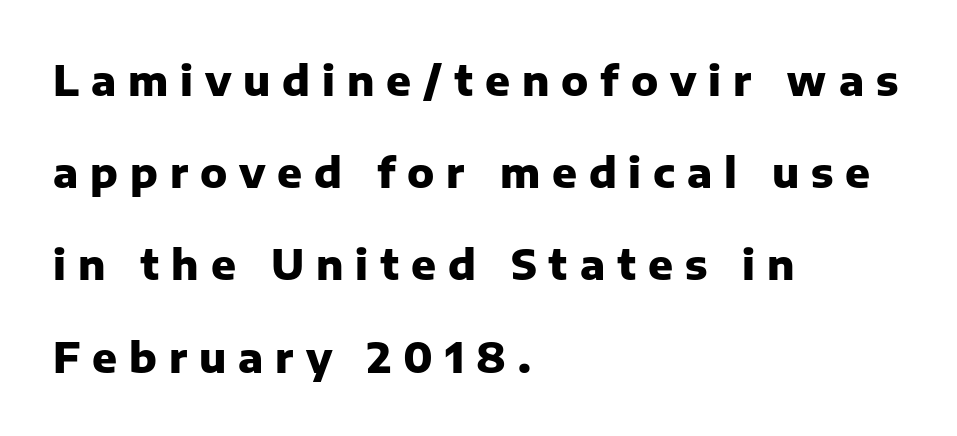
{"serif": "no", "italic": "no", "bold": "yes", "weight": "heavy", "width": "normal", "stroke_contrast": "low", "x_height": "medium", "monospaced": "no", "underline": "no", "align": "left", "line_spacing": "loose", "line_spacing_ratio": 2.25, "letter_spacing": "wide", "letter_spacing_em": 0.29, "glyph_px": 41}
